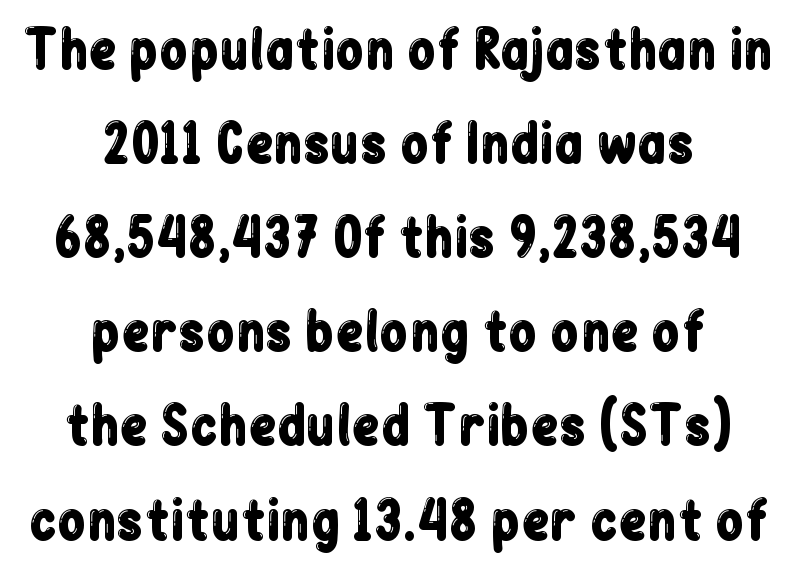
The image shows 52 px condensed sans-serif type, upright; set centered, line spacing 1.81x, normal letter spacing, not underlined; low stroke contrast and a medium x-height.
